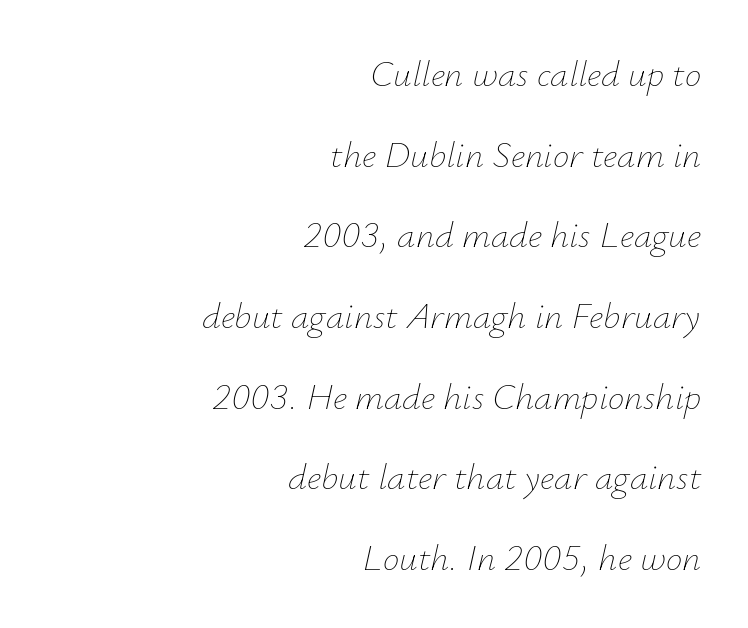
The image shows 37 px thin type, italic (leaning right); set right-aligned, loose line spacing (2.18x), normal letter spacing, not underlined; low stroke contrast and a small x-height.
